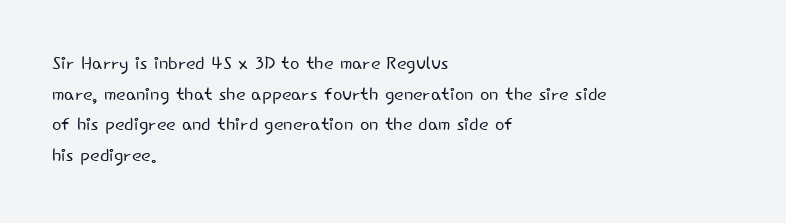
The image shows 25 px text type, upright; set left-aligned, line spacing 1.23x, normal letter spacing, not underlined.
